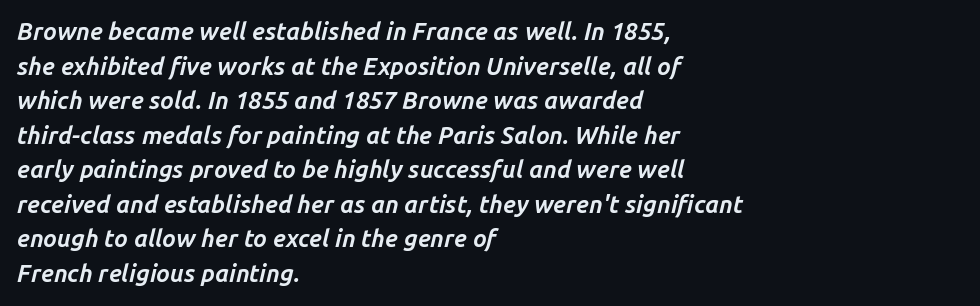
Chunky letters — that's bold for sure. The letters are slanted; this is an italic face. The letters sit at their default tracking, neither squeezed nor spread. Line beginnings align vertically; line endings do not. Only glyphs here, with clear space below each row.
